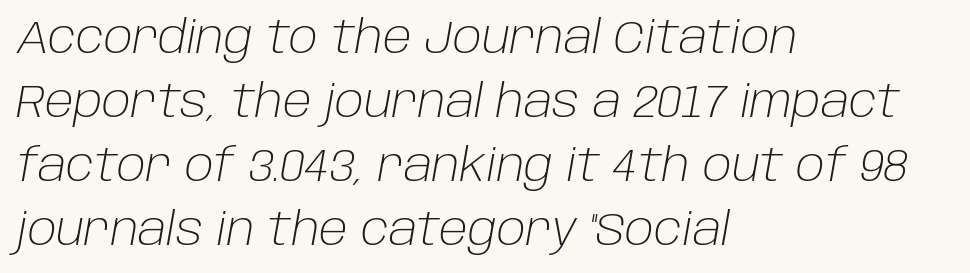
The image shows 45 px light type, italic (leaning right); set left-aligned, normal line spacing (1.42x), normal letter spacing, not underlined; low stroke contrast and a large x-height.
